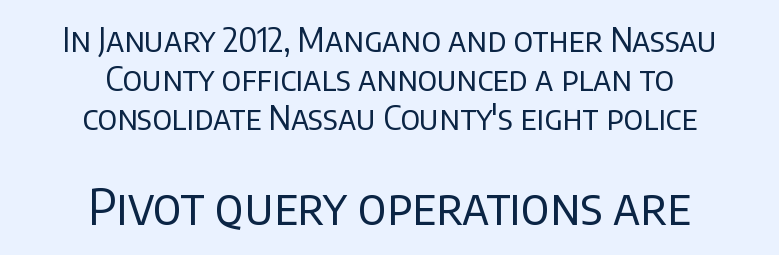
{"serif": "no", "italic": "no", "bold": "no", "weight": "regular", "width": "normal", "stroke_contrast": "low", "x_height": "large", "monospaced": "no", "underline": "no", "align": "center", "line_spacing_ratio": 1.18, "letter_spacing": "normal", "letter_spacing_em": 0.0, "larger_block": "second", "size_ratio": 1.48, "glyph_px": 49}
